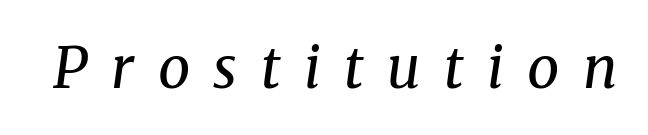
{"serif": "yes", "italic": "yes", "lean": "right", "slant_degrees": 8, "bold": "no", "weight": "regular", "width": "normal", "stroke_contrast": "medium", "x_height": "medium", "monospaced": "no", "underline": "no", "letter_spacing": "wide", "letter_spacing_em": 0.41, "glyph_px": 57}
